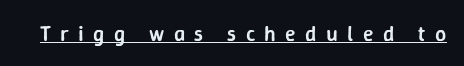
Vertical strokes here are truly vertical. Glyph-to-glyph distance is far greater than everyday printed text. The characters look somewhat weighty, a semibold short of true bold. The rendered words wear a rule along their underside.
